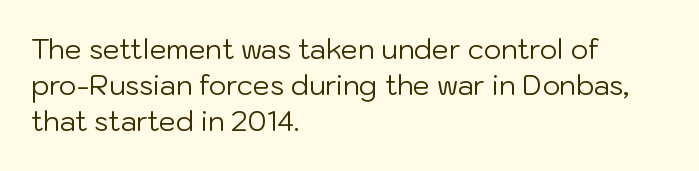
{"italic": "no", "bold": "no", "underline": "no", "align": "left", "line_spacing": "normal", "line_spacing_ratio": 1.34, "letter_spacing": "normal", "letter_spacing_em": 0.0, "glyph_px": 27}
